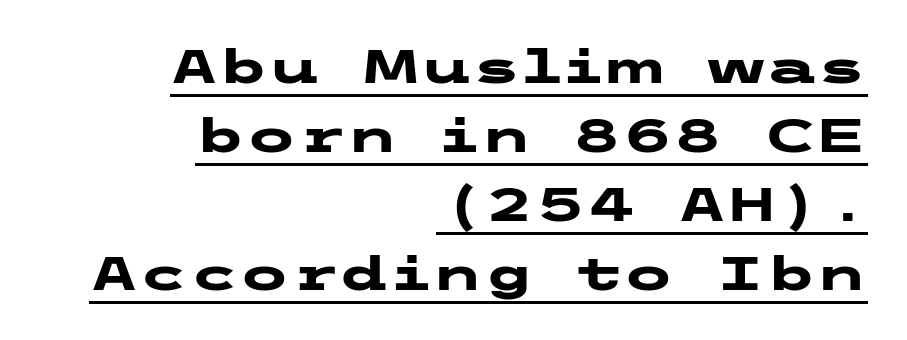
The image shows 46 px heavy, wide sans-serif type, upright; set right-aligned, normal line spacing (1.5x), normal letter spacing, underlined; low stroke contrast and a medium x-height.
